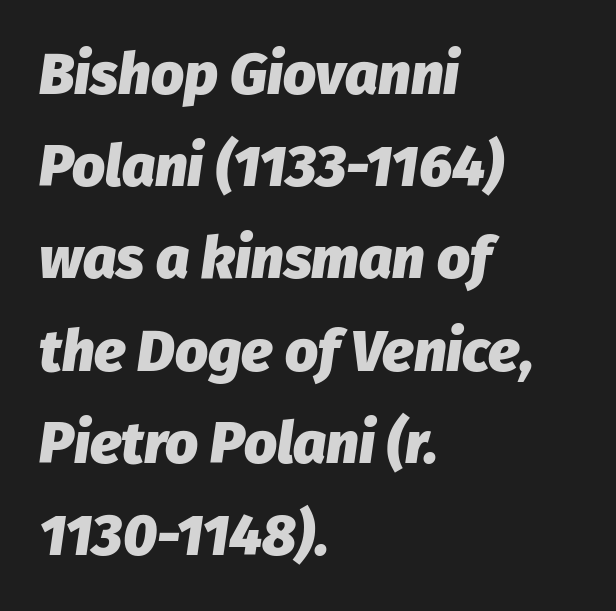
{"italic": "yes", "lean": "right", "slant_degrees": 8, "bold": "yes", "weight": "heavy", "width": "normal", "stroke_contrast": "low", "x_height": "medium", "monospaced": "no", "underline": "no", "align": "left", "line_spacing": "normal", "line_spacing_ratio": 1.59, "letter_spacing": "normal", "letter_spacing_em": 0.0, "glyph_px": 58}
